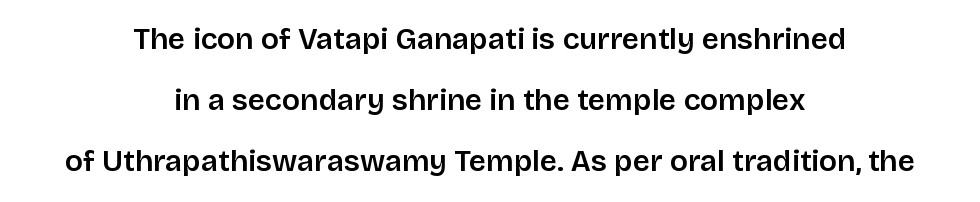
Q: Is the text italic (slanted)? A: No, it is upright.
Q: Is the typeface a serif or a sans-serif typeface? A: Sans-serif.
Q: Is the text underlined? A: No.
Q: How is the paragraph aligned? A: Centered.
Q: Is the spacing between letters normal or unusually wide? A: Normal.
Q: Is the spacing between lines tight, normal or loose? A: Loose.
Q: Width (condensed, normal, or wide)? A: Normal.
Q: Stroke contrast? A: Low.
Q: x-height? A: Large.
Q: Monospaced? A: No.
